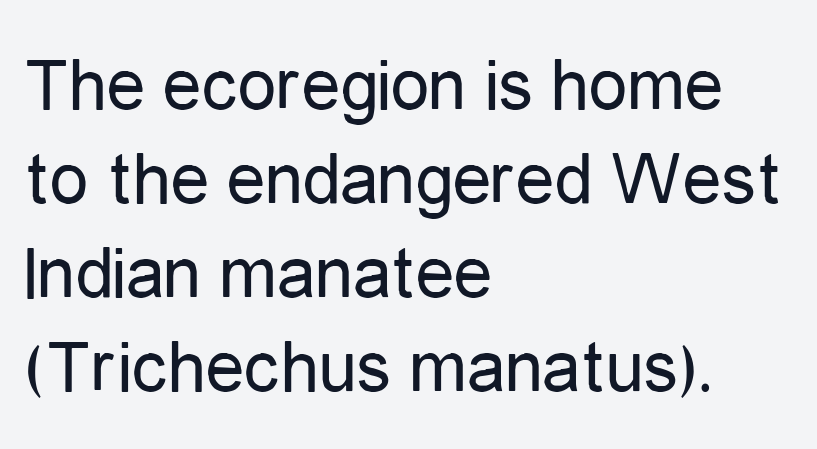
The image shows 77 px regular-weight, condensed sans-serif type, upright; set left-aligned, line spacing 1.22x, normal letter spacing, not underlined; low stroke contrast and a medium x-height.
